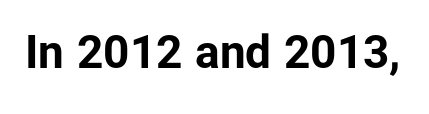
Q: Is the text bold? A: Yes.
Q: Is the text italic (slanted)? A: No, it is upright.
Q: Is the typeface a serif or a sans-serif typeface? A: Sans-serif.
Q: Is the text underlined? A: No.
Q: Is the spacing between letters normal or unusually wide? A: Normal.
Q: Width (condensed, normal, or wide)? A: Normal.
Q: Stroke contrast? A: Low.
Q: x-height? A: Medium.
Q: Monospaced? A: No.
